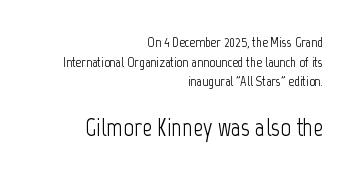
Q: Is the text bold? A: No.
Q: Is the text italic (slanted)? A: No, it is upright.
Q: Is the text underlined? A: No.
Q: How is the paragraph aligned? A: Right-aligned.
Q: Is the spacing between letters normal or unusually wide? A: Normal.
Q: Is the spacing between lines tight, normal or loose? A: Normal.
Q: Which block of text is set in a larger size, the first (top) or the second (bottom)? A: The second (bottom) one.
